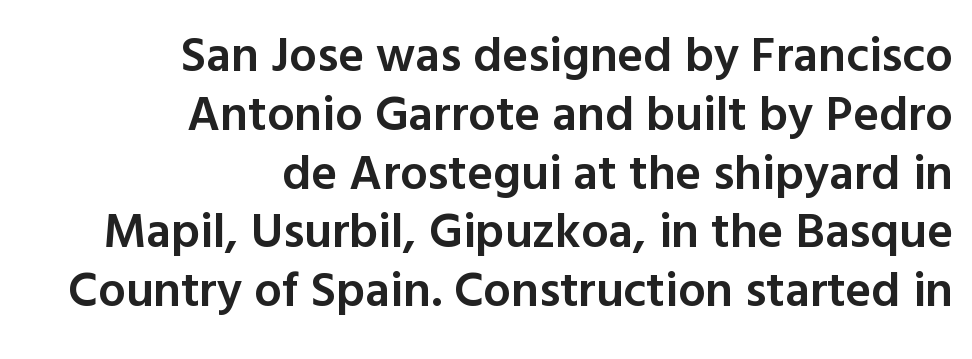
Q: Is the text bold? A: Semi-bold.
Q: Is the text italic (slanted)? A: No, it is upright.
Q: Is the typeface a serif or a sans-serif typeface? A: Sans-serif.
Q: Is the text underlined? A: No.
Q: How is the paragraph aligned? A: Right-aligned.
Q: Is the spacing between letters normal or unusually wide? A: Normal.
Q: Width (condensed, normal, or wide)? A: Normal.
Q: x-height? A: Medium.
Q: Monospaced? A: No.
